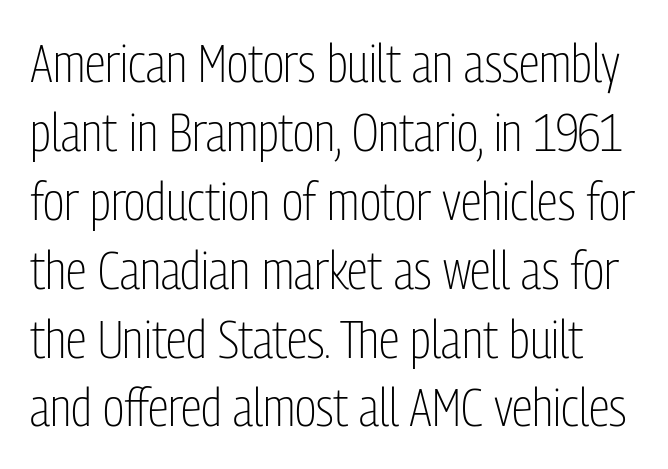
Rendered with straight, roman letterforms. The passage shown is typed in a proportional face where columns would drift. Each new line begins a customary step beneath the previous one. Between one letter and the next there's only the usual sliver of space. This is sans-serif lettering, the kind often seen on screens and signage. Bare-footed words on every line.
